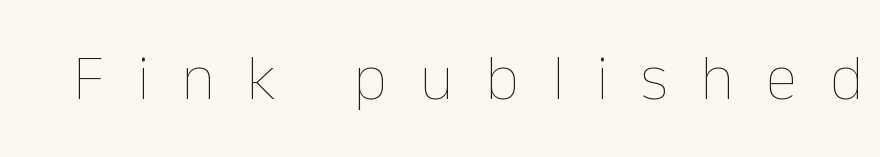
{"italic": "no", "bold": "no", "weight": "thin", "width": "normal", "stroke_contrast": "low", "x_height": "medium", "monospaced": "no", "underline": "no", "letter_spacing": "wide", "letter_spacing_em": 0.5, "glyph_px": 65}
